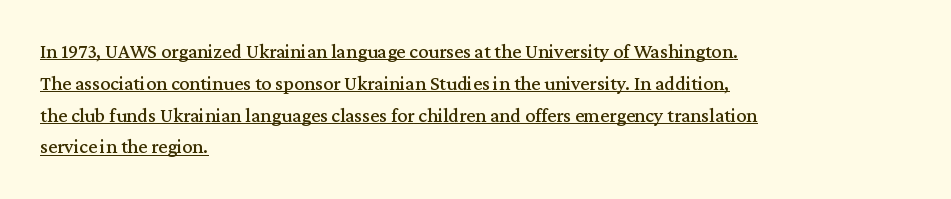
Underline: present. The rendering anchors every line to the left-hand side. Nope, not italic — everything's standing straight. The passage shown stacks its lines at a standard gap. Each word holds together tightly as a unit, with standard inter-letter gaps.
